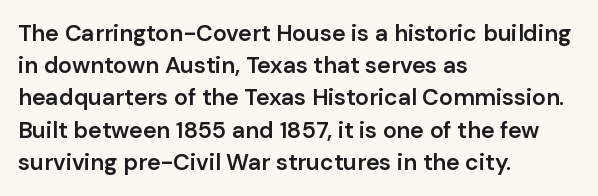
Q: Is the text bold? A: Semi-bold.
Q: Is the text italic (slanted)? A: No, it is upright.
Q: Is the text underlined? A: No.
Q: How is the paragraph aligned? A: Left-aligned.
Q: Is the spacing between letters normal or unusually wide? A: Normal.
Q: Is the spacing between lines tight, normal or loose? A: Normal.
